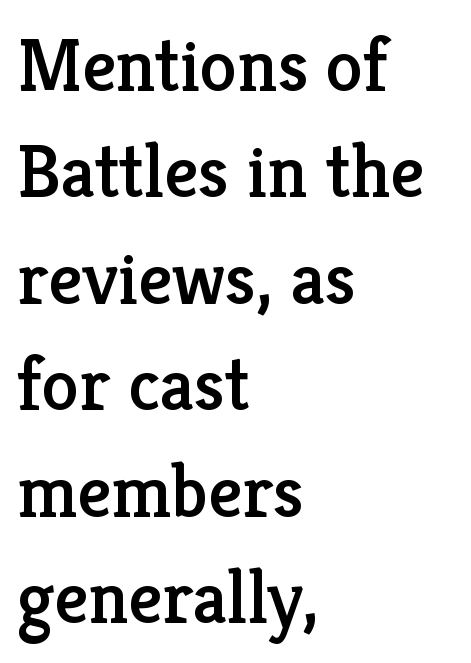
{"serif": "yes", "italic": "no", "width": "normal", "stroke_contrast": "low", "x_height": "medium", "monospaced": "no", "underline": "no", "align": "left", "line_spacing": "normal", "line_spacing_ratio": 1.42, "letter_spacing": "normal", "letter_spacing_em": 0.0, "glyph_px": 75}
